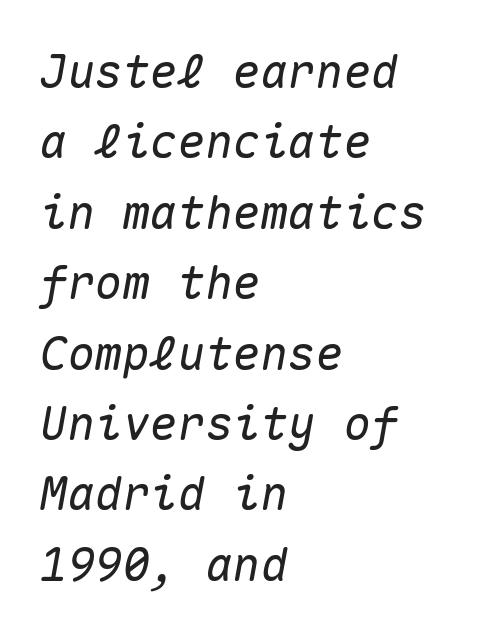
Q: Is the text italic (slanted)? A: Yes, it leans right by about 10 degrees.
Q: Is the text underlined? A: No.
Q: How is the paragraph aligned? A: Left-aligned.
Q: Is the spacing between letters normal or unusually wide? A: Normal.
Q: Is the spacing between lines tight, normal or loose? A: Normal.
Q: Width (condensed, normal, or wide)? A: Normal.
Q: Stroke contrast? A: Medium.
Q: x-height? A: Medium.
Q: Monospaced? A: Yes.
